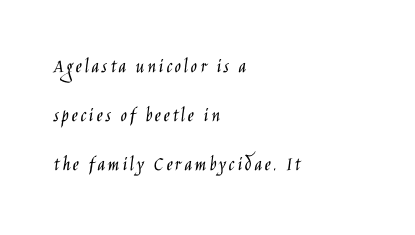
Q: Is the text bold? A: No.
Q: Is the text italic (slanted)? A: Yes.
Q: Is the text underlined? A: No.
Q: How is the paragraph aligned? A: Left-aligned.
Q: Is the spacing between lines tight, normal or loose? A: Loose.
